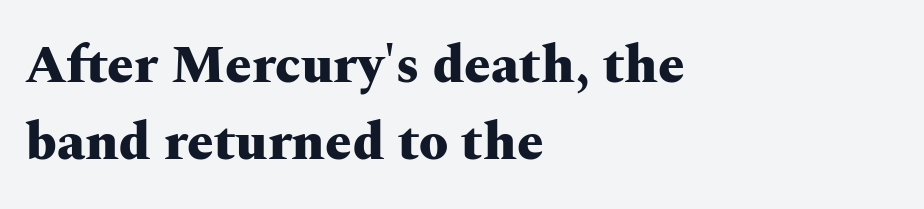
Q: Is the text bold? A: Yes.
Q: Is the text italic (slanted)? A: No, it is upright.
Q: Is the typeface a serif or a sans-serif typeface? A: Serif.
Q: Is the text underlined? A: No.
Q: How is the paragraph aligned? A: Left-aligned.
Q: Is the spacing between letters normal or unusually wide? A: Normal.
Q: Is the spacing between lines tight, normal or loose? A: Normal.
Q: Width (condensed, normal, or wide)? A: Wide.
Q: Stroke contrast? A: Medium.
Q: x-height? A: Medium.
Q: Monospaced? A: No.
